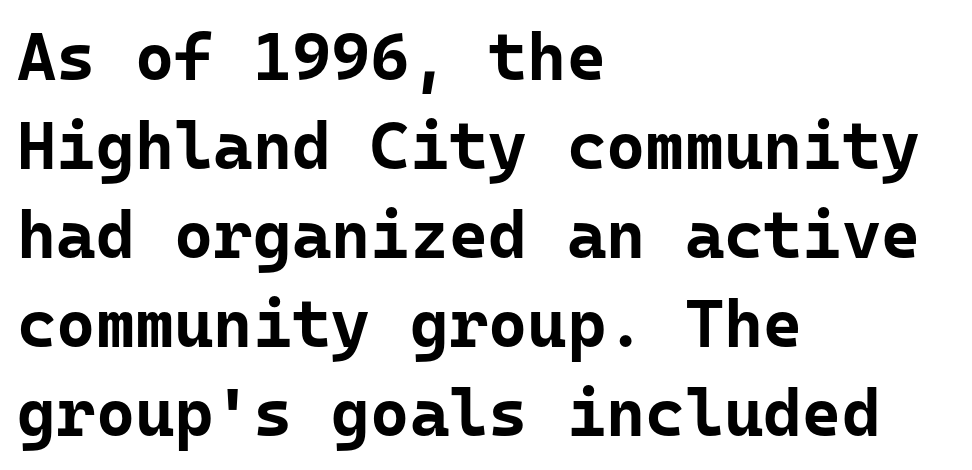
Think of a typewriter: that constant character pitch is what you see here. The rendering uses a moderate line-height, typical for paragraphs. In terms of letterform style, serifs are entirely absent. The passage is arranged the way most books set body copy — flush left. Thick stems and heavy bowls — unmistakably bold.
